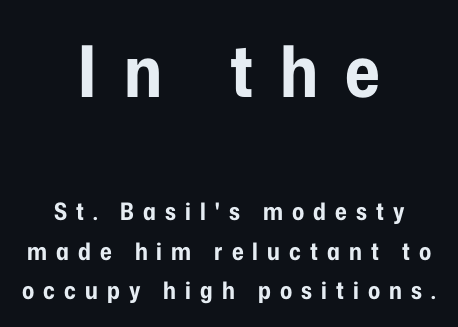
Q: Is the text bold? A: Yes.
Q: Is the text italic (slanted)? A: No, it is upright.
Q: Is the typeface a serif or a sans-serif typeface? A: Sans-serif.
Q: Is the text underlined? A: No.
Q: How is the paragraph aligned? A: Centered.
Q: Is the spacing between letters normal or unusually wide? A: Unusually wide.
Q: Is the spacing between lines tight, normal or loose? A: Normal.
Q: Which block of text is set in a larger size, the first (top) or the second (bottom)? A: The first (top) one.
Q: Width (condensed, normal, or wide)? A: Condensed.
Q: Stroke contrast? A: Low.
Q: x-height? A: Medium.
Q: Monospaced? A: No.
